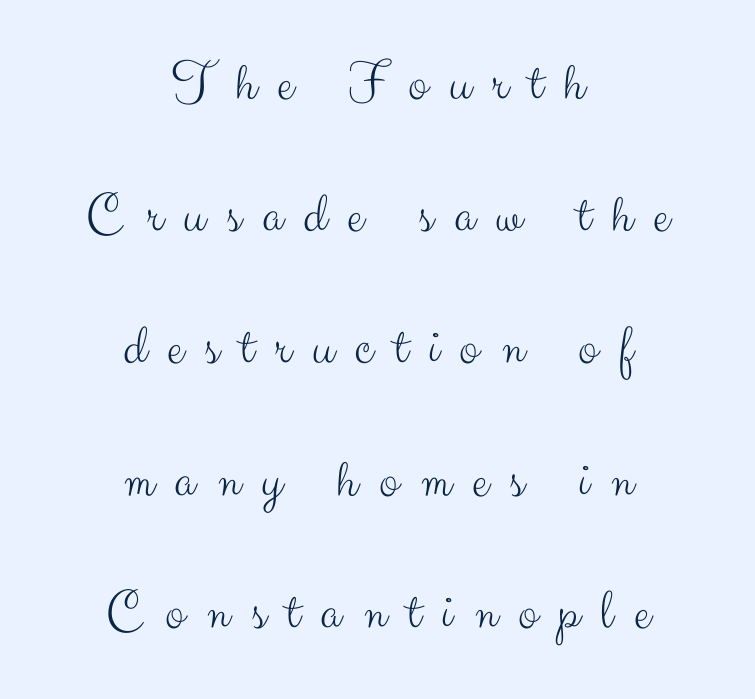
You could only call the tracking loose — the letters float apart. Are there feet on the stems? There aren't — it's a sans. You could not count columns in this text — the font is proportionally spaced. The text block is weighted toward neither margin, spreading evenly from the middle. Heft: none added — not bold.
